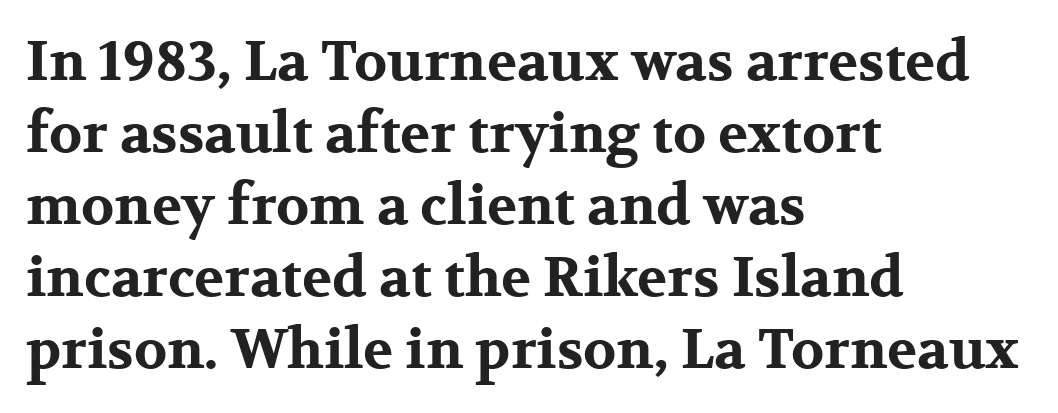
A typesetter would mark this as roman, not italic. The paragraph shown leans on its left margin. A typesetter would label this face a serif. The letters advance in unequal steps, a hallmark of proportional type. Heft: maximum for text — a bold. Between one letter and the next there's only the usual sliver of space.
